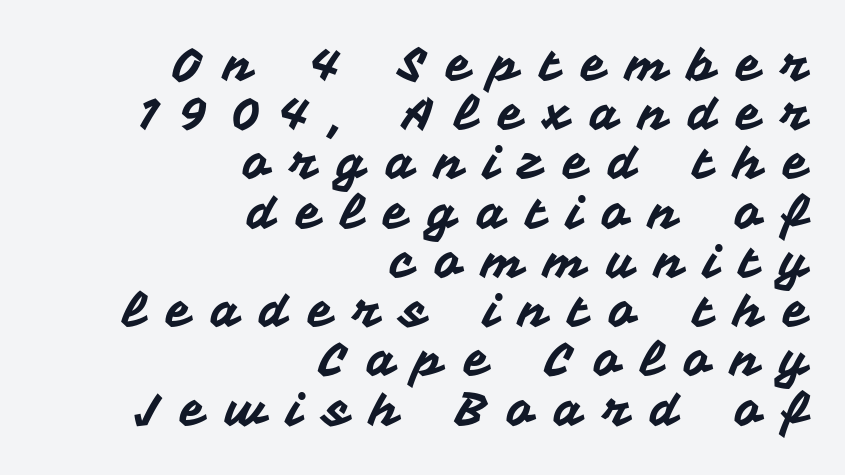
Q: Is the text italic (slanted)? A: Yes.
Q: Is the typeface a serif or a sans-serif typeface? A: Sans-serif.
Q: Is the text underlined? A: No.
Q: How is the paragraph aligned? A: Right-aligned.
Q: Is the spacing between letters normal or unusually wide? A: Unusually wide.
Q: Is the spacing between lines tight, normal or loose? A: Tight.
Q: Width (condensed, normal, or wide)? A: Normal.
Q: Stroke contrast? A: Medium.
Q: x-height? A: Medium.
Q: Monospaced? A: No.
